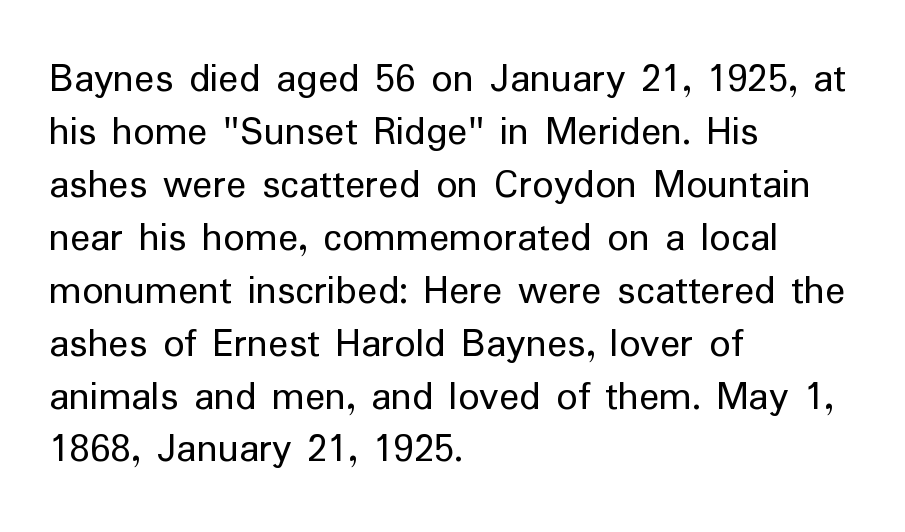
The image shows 42 px regular-weight sans-serif type, upright; set left-aligned, normal line spacing (1.26x), normal letter spacing, not underlined; low stroke contrast and a medium x-height.
